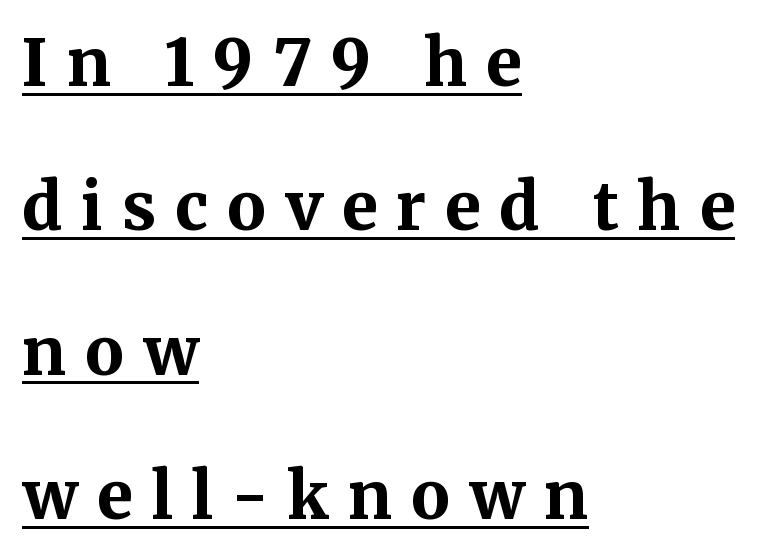
Q: Is the text bold? A: Yes.
Q: Is the text italic (slanted)? A: No, it is upright.
Q: Is the typeface a serif or a sans-serif typeface? A: Serif.
Q: Is the text underlined? A: Yes.
Q: How is the paragraph aligned? A: Left-aligned.
Q: Is the spacing between letters normal or unusually wide? A: Unusually wide.
Q: Is the spacing between lines tight, normal or loose? A: Loose.
Q: Width (condensed, normal, or wide)? A: Normal.
Q: Stroke contrast? A: Medium.
Q: x-height? A: Medium.
Q: Monospaced? A: No.
